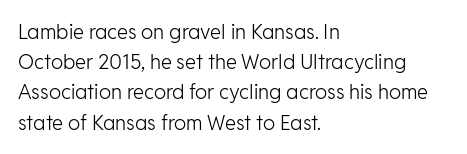
Q: Is the text bold? A: No.
Q: Is the text italic (slanted)? A: No, it is upright.
Q: Is the text underlined? A: No.
Q: How is the paragraph aligned? A: Left-aligned.
Q: Is the spacing between letters normal or unusually wide? A: Normal.
Q: Is the spacing between lines tight, normal or loose? A: Normal.
